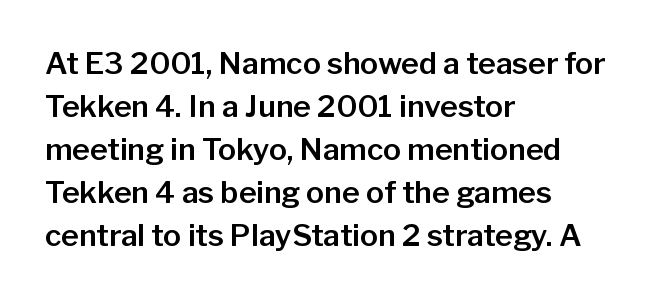
The image shows 30 px sans-serif type, upright; set left-aligned, normal line spacing (1.43x), normal letter spacing, not underlined; low stroke contrast and a medium x-height.
